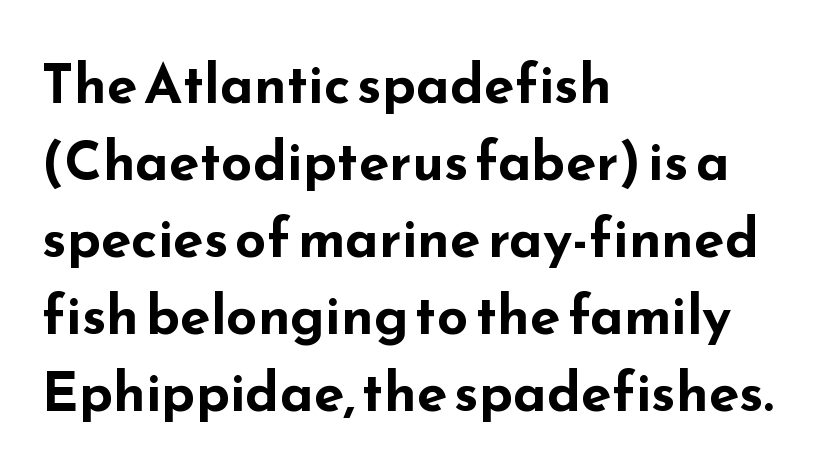
Q: Is the text bold? A: Yes.
Q: Is the text italic (slanted)? A: No, it is upright.
Q: Is the typeface a serif or a sans-serif typeface? A: Sans-serif.
Q: Is the text underlined? A: No.
Q: How is the paragraph aligned? A: Left-aligned.
Q: Is the spacing between letters normal or unusually wide? A: Normal.
Q: Is the spacing between lines tight, normal or loose? A: Normal.
Q: Width (condensed, normal, or wide)? A: Wide.
Q: Stroke contrast? A: Low.
Q: x-height? A: Small.
Q: Monospaced? A: No.
